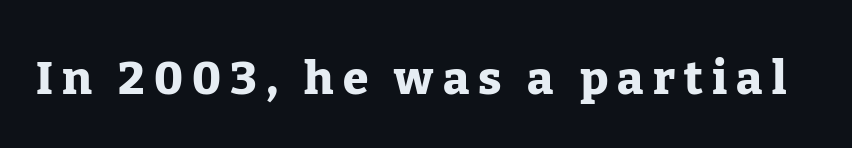
Typesetter's note: full bold, strokes at maximum text heaviness. Words float on clear page, feet unadorned. The characters display serif detailing at their extremities. Compared with typical body copy, the letter spacing here is much looser.
